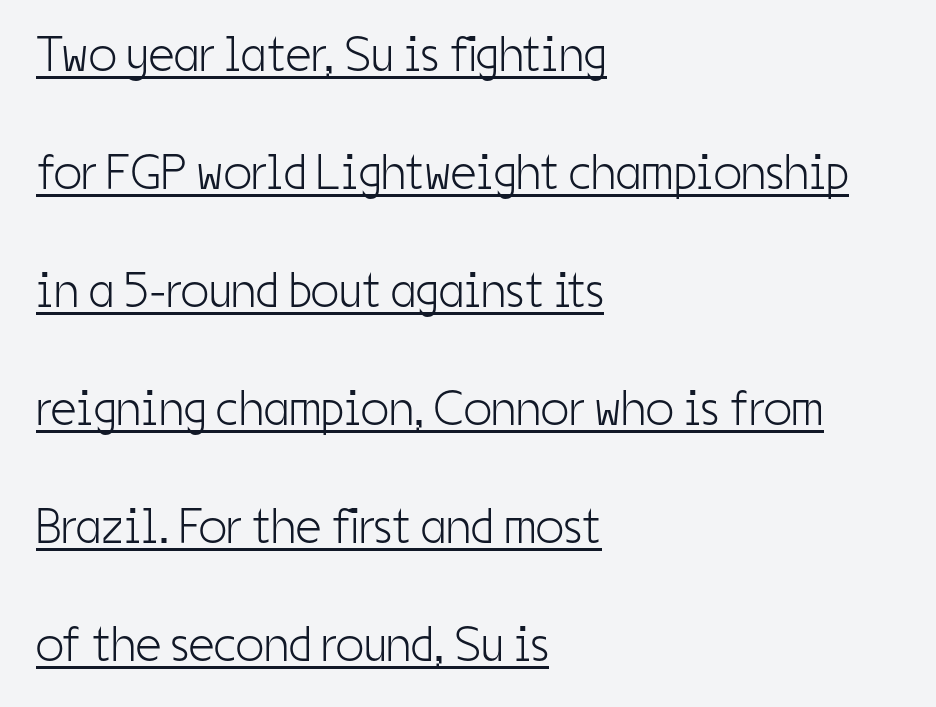
You can see a thin bar hugging the bottom of the glyphs. A roman cut, with each character standing at attention. Reading down the column, the eye jumps a long way to each next line. Letter spacing: default. Weight: regular or lighter. Character widths vary here, with narrow letters taking less room than wide ones.
